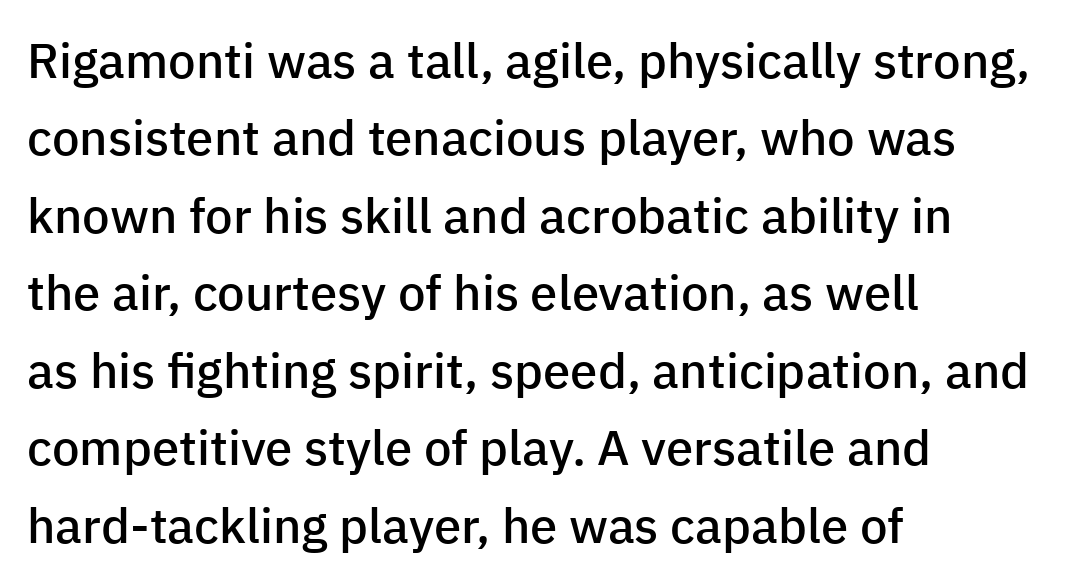
{"serif": "no", "italic": "no", "bold": "semi", "weight": "semibold", "width": "normal", "stroke_contrast": "low", "x_height": "medium", "monospaced": "no", "underline": "no", "align": "left", "line_spacing": "normal", "line_spacing_ratio": 1.58, "letter_spacing": "normal", "letter_spacing_em": 0.0, "glyph_px": 49}
